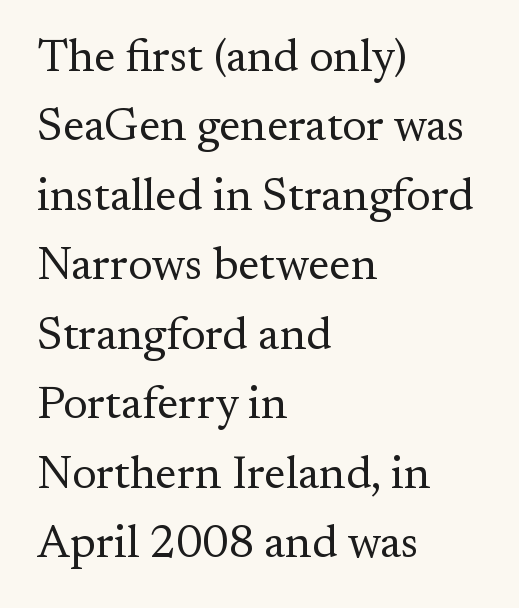
Q: Is the text bold? A: No.
Q: Is the text italic (slanted)? A: No, it is upright.
Q: Is the typeface a serif or a sans-serif typeface? A: Serif.
Q: Is the text underlined? A: No.
Q: How is the paragraph aligned? A: Left-aligned.
Q: Is the spacing between letters normal or unusually wide? A: Normal.
Q: Is the spacing between lines tight, normal or loose? A: Normal.
Q: Width (condensed, normal, or wide)? A: Normal.
Q: Stroke contrast? A: Medium.
Q: x-height? A: Small.
Q: Monospaced? A: No.
